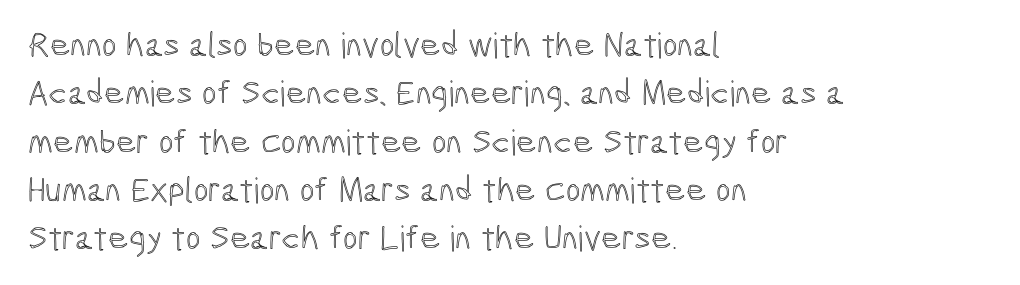
Q: Is the text italic (slanted)? A: No, it is upright.
Q: Is the text underlined? A: No.
Q: How is the paragraph aligned? A: Left-aligned.
Q: Is the spacing between letters normal or unusually wide? A: Normal.
Q: Is the spacing between lines tight, normal or loose? A: Normal.
Q: Width (condensed, normal, or wide)? A: Condensed.
Q: x-height? A: Medium.
Q: Monospaced? A: No.
